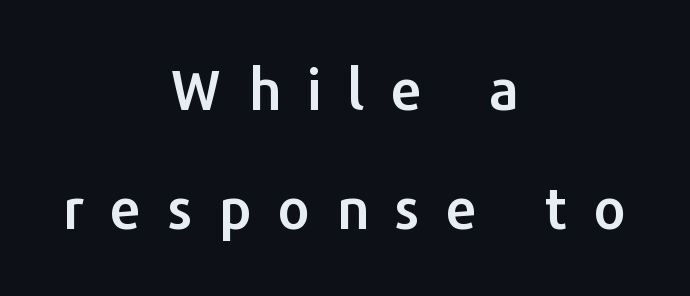
The image shows 56 px sans-serif type, upright; set centered, loose line spacing (2.13x), unusually wide letter spacing (+0.46 em), not underlined; low stroke contrast and a medium x-height.
